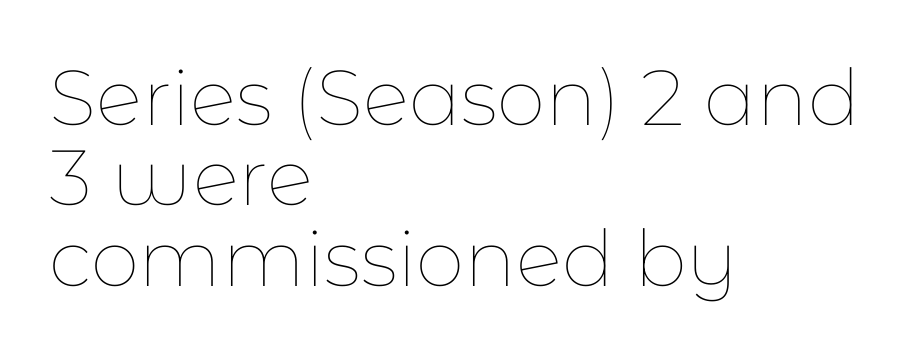
Q: Is the text bold? A: No.
Q: Is the text italic (slanted)? A: No, it is upright.
Q: Is the text underlined? A: No.
Q: How is the paragraph aligned? A: Left-aligned.
Q: Is the spacing between letters normal or unusually wide? A: Normal.
Q: Is the spacing between lines tight, normal or loose? A: Tight.
Q: Width (condensed, normal, or wide)? A: Normal.
Q: Stroke contrast? A: Low.
Q: x-height? A: Medium.
Q: Monospaced? A: No.
